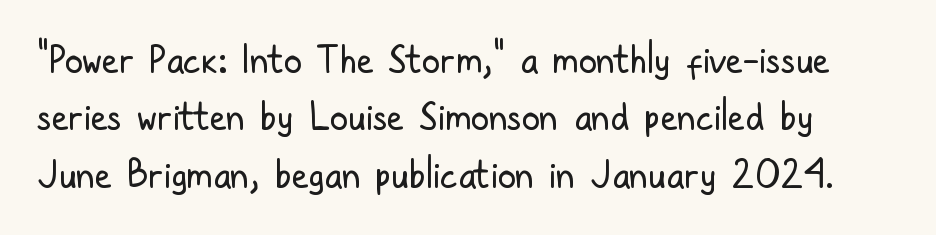
Q: Is the text bold? A: No.
Q: Is the text italic (slanted)? A: No, it is upright.
Q: Is the typeface a serif or a sans-serif typeface? A: Sans-serif.
Q: Is the text underlined? A: No.
Q: Is the spacing between letters normal or unusually wide? A: Normal.
Q: Is the spacing between lines tight, normal or loose? A: Normal.
Q: Width (condensed, normal, or wide)? A: Condensed.
Q: Stroke contrast? A: Low.
Q: x-height? A: Medium.
Q: Monospaced? A: No.
